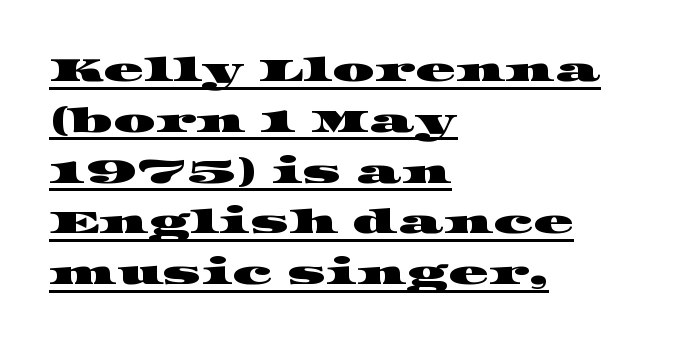
Q: Is the typeface a serif or a sans-serif typeface? A: Serif.
Q: Is the text underlined? A: Yes.
Q: How is the paragraph aligned? A: Left-aligned.
Q: Is the spacing between letters normal or unusually wide? A: Normal.
Q: Is the spacing between lines tight, normal or loose? A: Normal.
Q: Width (condensed, normal, or wide)? A: Wide.
Q: Stroke contrast? A: High.
Q: x-height? A: Large.
Q: Monospaced? A: No.
